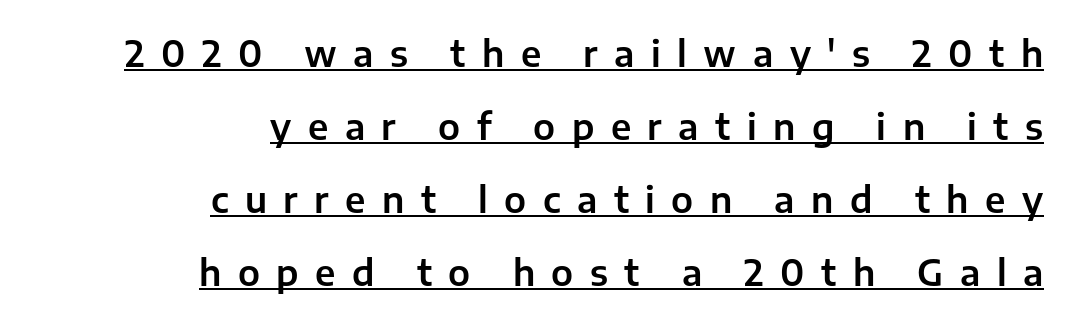
{"serif": "no", "italic": "no", "width": "normal", "stroke_contrast": "low", "x_height": "medium", "monospaced": "no", "underline": "yes", "align": "right", "line_spacing": "loose", "line_spacing_ratio": 2.09, "letter_spacing": "wide", "letter_spacing_em": 0.47, "glyph_px": 35}
